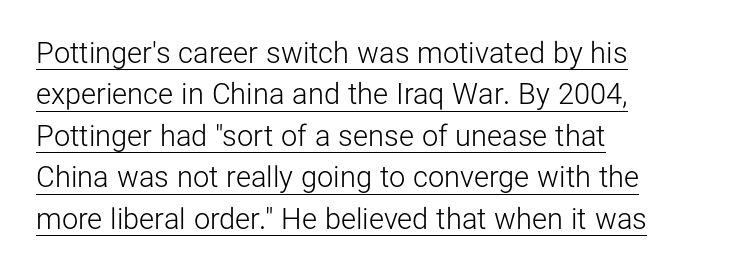
The face used here is proportionally spaced, like ordinary book or web type. Is there any slant? The stems are plumb. Think standard paragraph weight, or any step lighter than that. In terms of leading, this rendering sits right in the middle.
